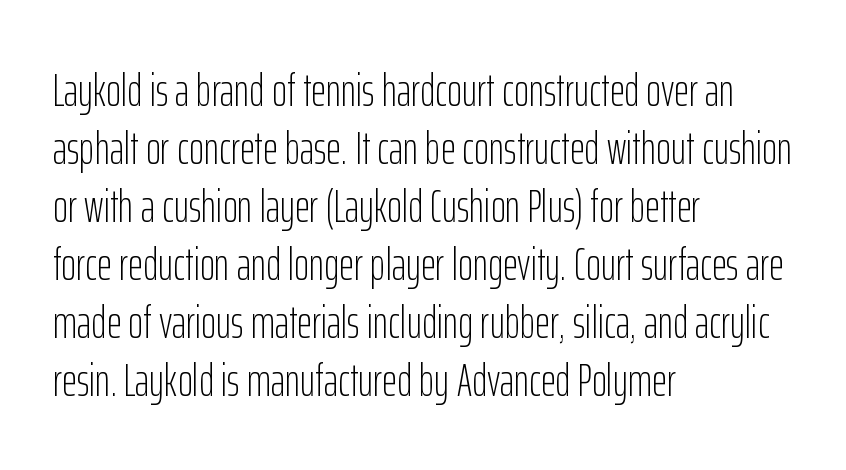
The image shows 46 px light, condensed sans-serif type, upright; set left-aligned, normal line spacing (1.26x), normal letter spacing, not underlined; low stroke contrast and a medium x-height.
